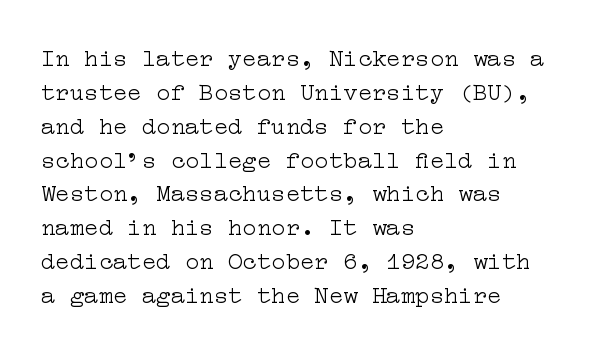
The image shows 24 px text type, upright; set left-aligned, normal line spacing (1.41x), normal letter spacing, not underlined.
